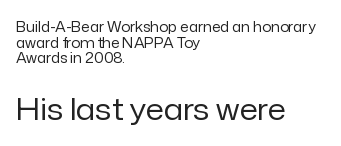
Q: Is the text bold? A: No.
Q: Is the text italic (slanted)? A: No, it is upright.
Q: Is the typeface a serif or a sans-serif typeface? A: Sans-serif.
Q: Is the text underlined? A: No.
Q: How is the paragraph aligned? A: Left-aligned.
Q: Is the spacing between letters normal or unusually wide? A: Normal.
Q: Is the spacing between lines tight, normal or loose? A: Tight.
Q: Which block of text is set in a larger size, the first (top) or the second (bottom)? A: The second (bottom) one.
Q: Width (condensed, normal, or wide)? A: Normal.
Q: Stroke contrast? A: Low.
Q: x-height? A: Medium.
Q: Monospaced? A: No.
